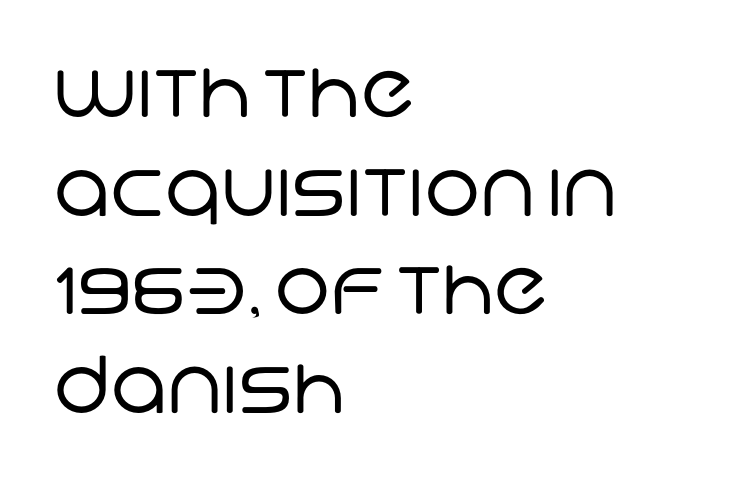
The image shows 79 px regular-weight sans-serif type; set left-aligned, normal line spacing (1.25x), normal letter spacing, not underlined; low stroke contrast and a large x-height.
